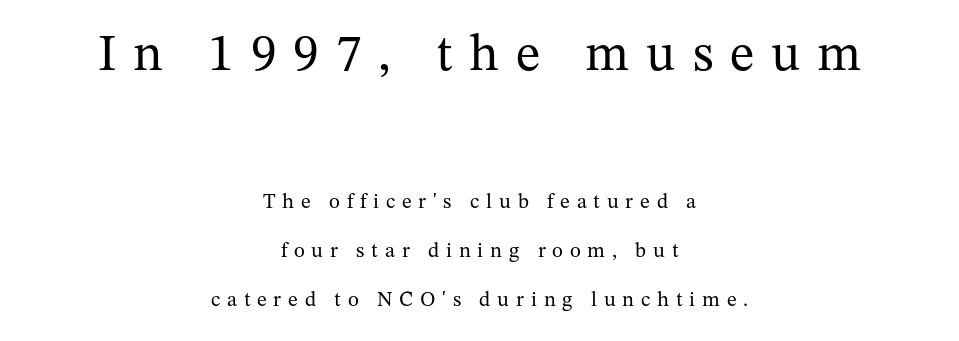
The image shows 52 px regular-weight serif type, upright; set centered, loose line spacing (2.32x), unusually wide letter spacing (+0.32 em), not underlined; the first (top) block is 2.48x larger; medium stroke contrast and a medium x-height.
